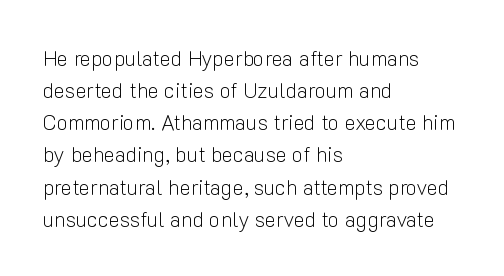
{"italic": "no", "bold": "no", "underline": "no", "align": "left", "line_spacing": "normal", "line_spacing_ratio": 1.53, "letter_spacing": "normal", "letter_spacing_em": 0.0, "glyph_px": 21}
